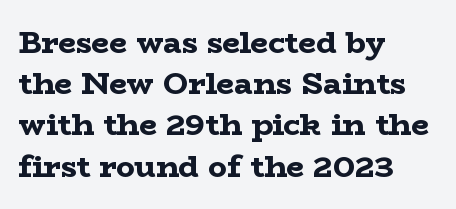
The image shows 31 px bold, wide serif type, upright; set left-aligned, normal line spacing (1.33x), normal letter spacing, not underlined; low stroke contrast and a medium x-height.
